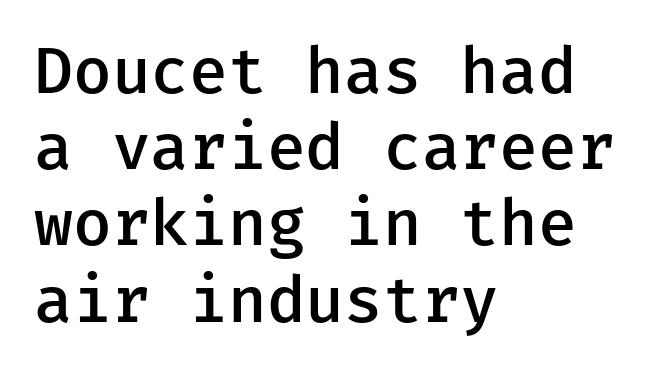
The image shows 63 px semibold sans-serif type, upright; set left-aligned, line spacing 1.21x, normal letter spacing, not underlined; low stroke contrast and a medium x-height.
